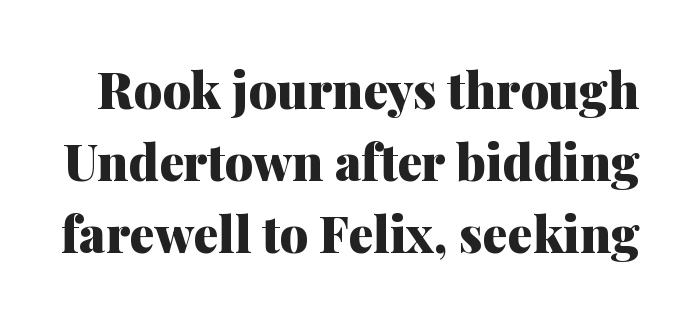
The image shows 50 px heavy serif type, upright; set normal line spacing (1.44x), normal letter spacing, not underlined; medium stroke contrast and a medium x-height.
